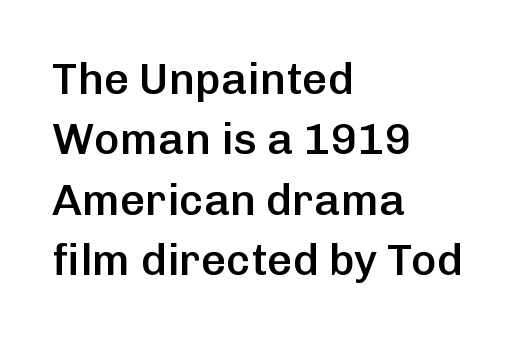
Q: Is the text bold? A: Semi-bold.
Q: Is the text italic (slanted)? A: No, it is upright.
Q: Is the typeface a serif or a sans-serif typeface? A: Sans-serif.
Q: Is the text underlined? A: No.
Q: How is the paragraph aligned? A: Left-aligned.
Q: Is the spacing between letters normal or unusually wide? A: Normal.
Q: Is the spacing between lines tight, normal or loose? A: Normal.
Q: Width (condensed, normal, or wide)? A: Normal.
Q: Stroke contrast? A: Low.
Q: x-height? A: Medium.
Q: Monospaced? A: No.
